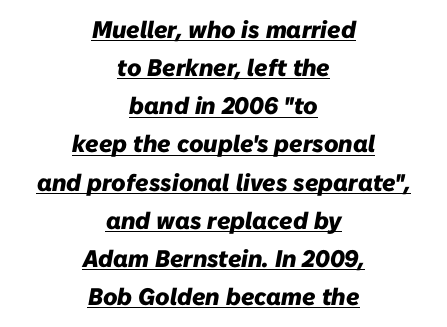
Q: Is the text bold? A: Yes.
Q: Is the text italic (slanted)? A: Yes, it leans right by about 10 degrees.
Q: Is the text underlined? A: Yes.
Q: How is the paragraph aligned? A: Centered.
Q: Is the spacing between letters normal or unusually wide? A: Normal.
Q: Is the spacing between lines tight, normal or loose? A: Normal.
